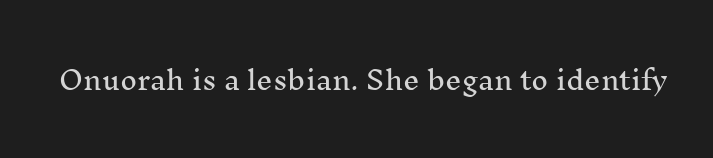
{"italic": "no", "underline": "no", "letter_spacing": "normal", "letter_spacing_em": 0.0, "glyph_px": 26}
